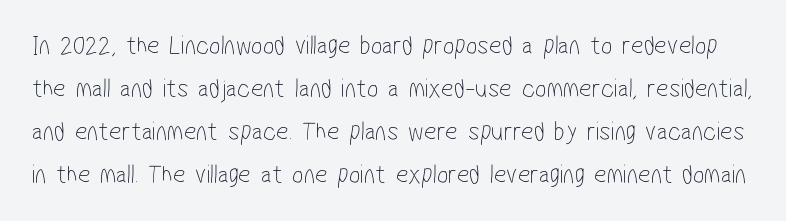
{"bold": "no", "underline": "no", "line_spacing": "normal", "line_spacing_ratio": 1.59, "letter_spacing": "normal", "letter_spacing_em": 0.0, "glyph_px": 27}
